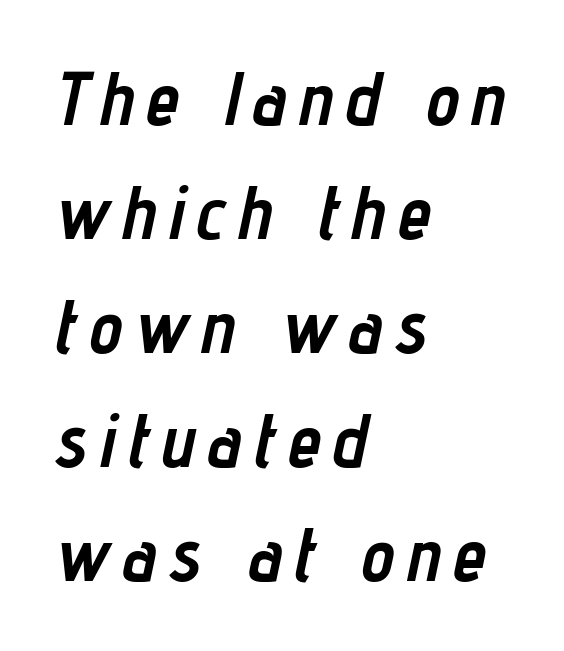
Q: Is the text bold? A: Yes.
Q: Is the text italic (slanted)? A: Yes, it leans right by about 12 degrees.
Q: Is the text underlined? A: No.
Q: How is the paragraph aligned? A: Left-aligned.
Q: Is the spacing between lines tight, normal or loose? A: Normal.
Q: Width (condensed, normal, or wide)? A: Condensed.
Q: Stroke contrast? A: Low.
Q: x-height? A: Medium.
Q: Monospaced? A: No.
